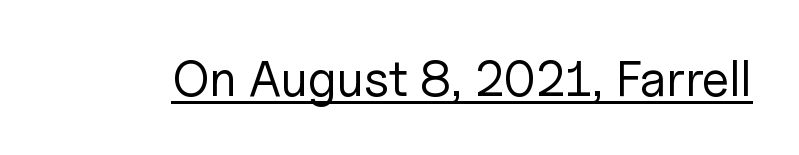
{"serif": "no", "italic": "no", "bold": "no", "weight": "regular", "width": "normal", "stroke_contrast": "low", "x_height": "medium", "monospaced": "no", "underline": "yes", "letter_spacing": "normal", "letter_spacing_em": 0.0, "glyph_px": 50}
